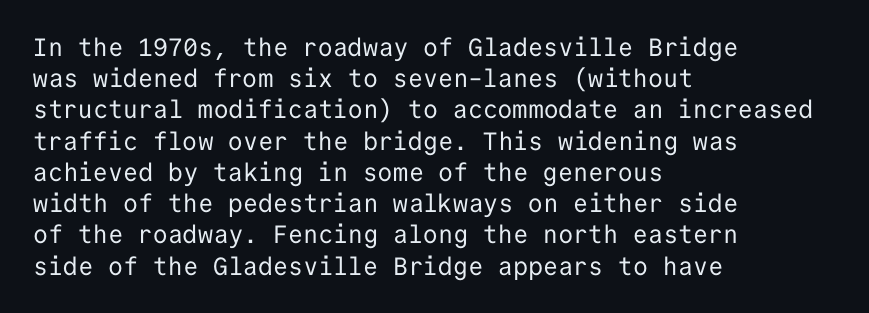
Q: Is the text bold? A: No.
Q: Is the text italic (slanted)? A: No, it is upright.
Q: Is the text underlined? A: No.
Q: How is the paragraph aligned? A: Left-aligned.
Q: Is the spacing between letters normal or unusually wide? A: Normal.
Q: Is the spacing between lines tight, normal or loose? A: Normal.
